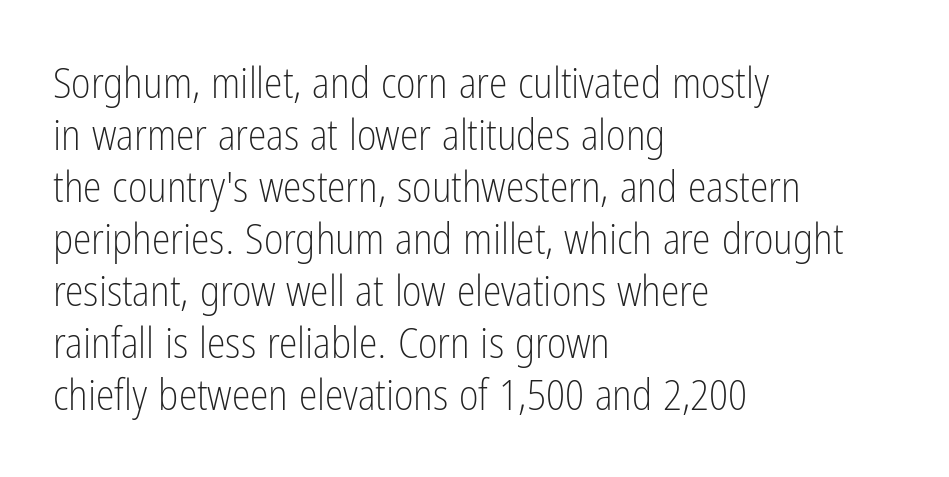
{"serif": "no", "italic": "no", "bold": "no", "weight": "light", "width": "condensed", "stroke_contrast": "low", "x_height": "medium", "monospaced": "no", "underline": "no", "align": "left", "line_spacing_ratio": 1.24, "letter_spacing": "normal", "letter_spacing_em": 0.0, "glyph_px": 42}
